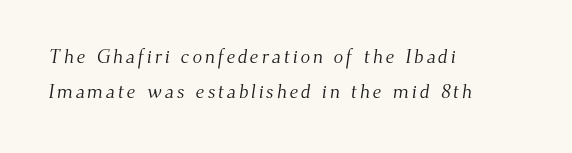
No word sits above an underline. In CSS terms this would be text-align: left. The letterforms sit at book weight or below.
